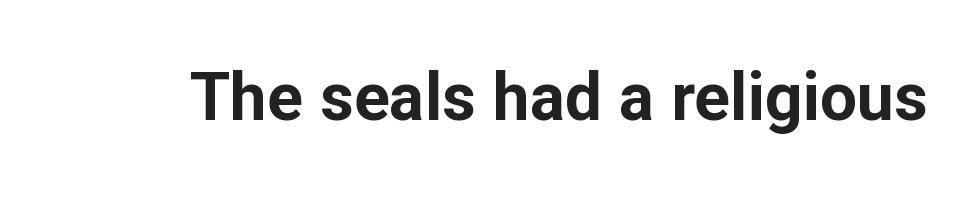
A clean baseline with only descenders dipping below it. Heft: maximum for text — a bold. What kind of face is this? One without serifs — a sans. These lines are rendered in a variable-pitch font. Designer's note — italics off, roman on.
